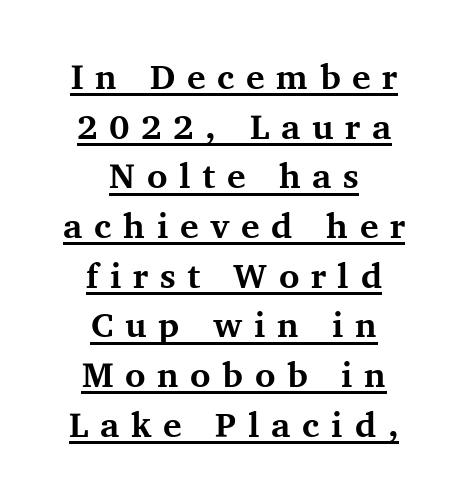
A rule runs beneath these lines of type. The passage shown stacks its lines at a standard gap. Look at the bottom of the vertical strokes: they flare into serifs here. The lettering stays uniformly vertical, giving the passage a roman look.
